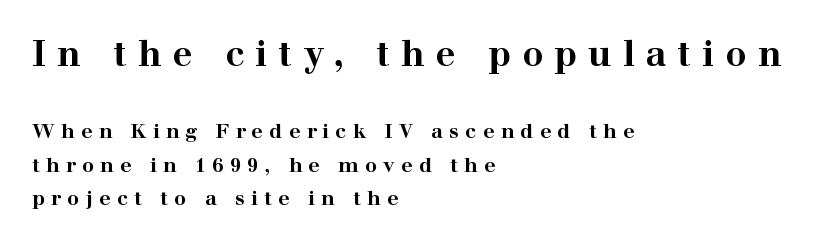
Q: Is the text bold? A: Yes.
Q: Is the text italic (slanted)? A: No, it is upright.
Q: Is the typeface a serif or a sans-serif typeface? A: Serif.
Q: Is the text underlined? A: No.
Q: How is the paragraph aligned? A: Left-aligned.
Q: Is the spacing between letters normal or unusually wide? A: Unusually wide.
Q: Is the spacing between lines tight, normal or loose? A: Normal.
Q: Which block of text is set in a larger size, the first (top) or the second (bottom)? A: The first (top) one.
Q: Width (condensed, normal, or wide)? A: Wide.
Q: Stroke contrast? A: High.
Q: x-height? A: Medium.
Q: Monospaced? A: No.
